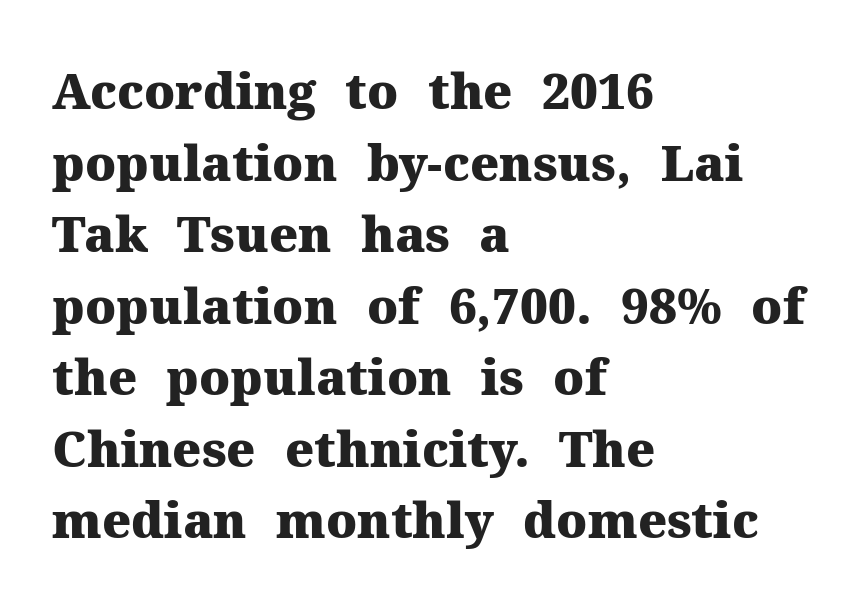
The image shows 49 px heavy serif type, upright; set left-aligned, normal line spacing (1.46x), normal letter spacing, not underlined; medium stroke contrast and a medium x-height.
